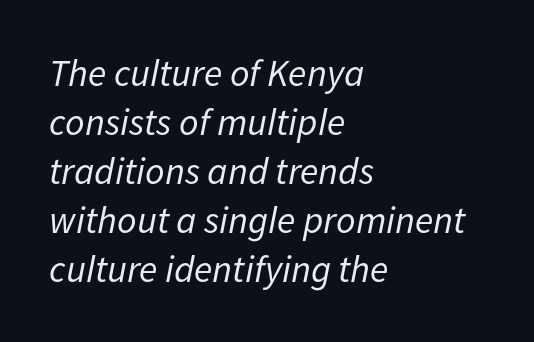
The image shows 38 px regular-weight type, italic (leaning right); set left-aligned, normal line spacing (1.29x), normal letter spacing, not underlined; low stroke contrast and a medium x-height.
